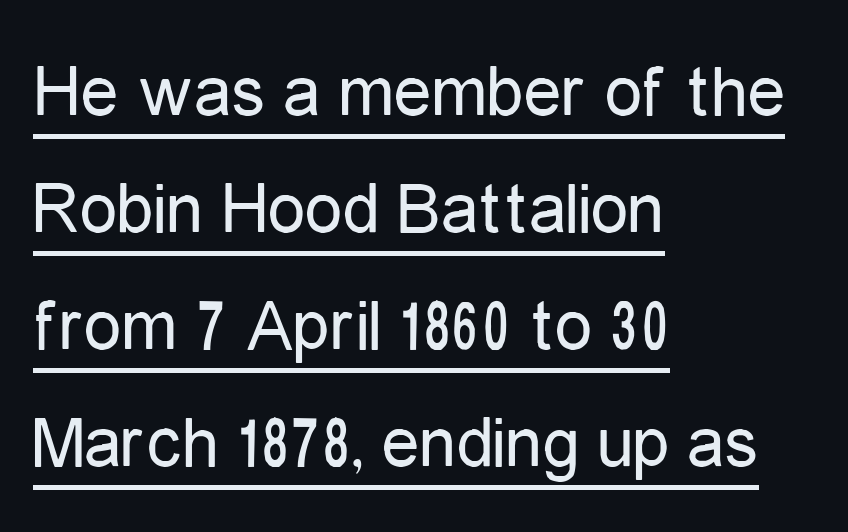
This sample keeps an unexceptional amount of space between lines. Caption: multi-line text, flush left, ragged right. The line texture is even and compact thanks to regular tracking. The passage shown is not bold in any degree.
